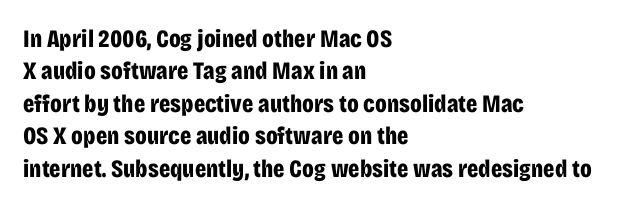
A typesetter would mark this as roman, not italic. The strokes are fattened all the way to bold. Beneath every word, the page is bare. The letters sit at their default tracking, neither squeezed nor spread. Notice how the passage keeps a crisp vertical edge on the left only. The lines sit at an ordinary, default distance from one another.
